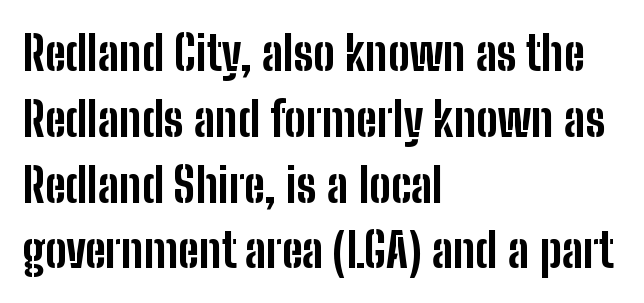
{"serif": "no", "italic": "no", "bold": "yes", "weight": "bold", "width": "condensed", "stroke_contrast": "low", "x_height": "medium", "monospaced": "no", "underline": "no", "align": "left", "line_spacing": "normal", "line_spacing_ratio": 1.37, "letter_spacing": "normal", "letter_spacing_em": 0.0, "glyph_px": 48}
